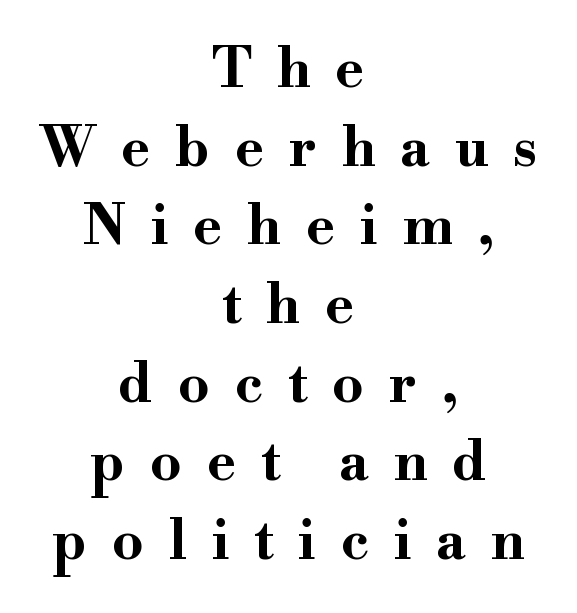
Q: Is the text bold? A: Yes.
Q: Is the text italic (slanted)? A: No, it is upright.
Q: Is the typeface a serif or a sans-serif typeface? A: Serif.
Q: Is the text underlined? A: No.
Q: How is the paragraph aligned? A: Centered.
Q: Is the spacing between letters normal or unusually wide? A: Unusually wide.
Q: Is the spacing between lines tight, normal or loose? A: Normal.
Q: Width (condensed, normal, or wide)? A: Wide.
Q: Stroke contrast? A: High.
Q: x-height? A: Small.
Q: Monospaced? A: No.
